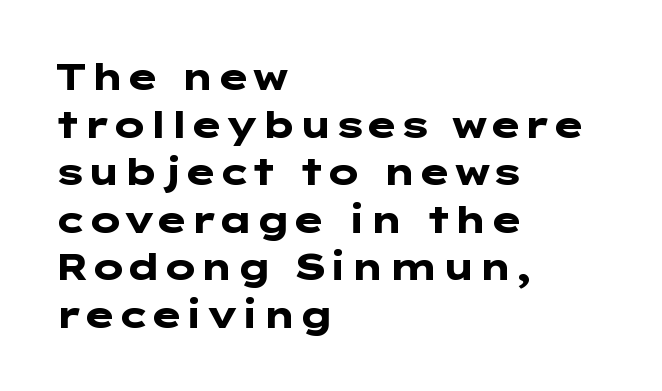
Heavy, bold letterforms. The designer went with a sans here, leaving each stem footless. Each line starts at the same left margin while the right side varies. The tracking reads as untouched default to a designer's eye.
